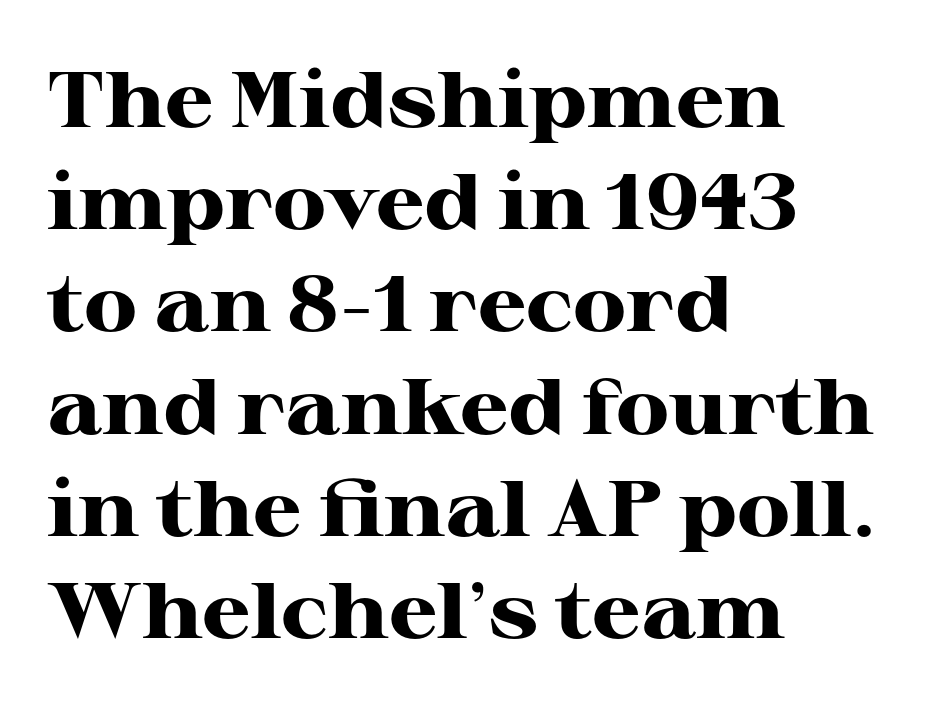
The image shows 78 px heavy, wide serif type, upright; set left-aligned, normal line spacing (1.31x), normal letter spacing, not underlined; high stroke contrast and a medium x-height.
